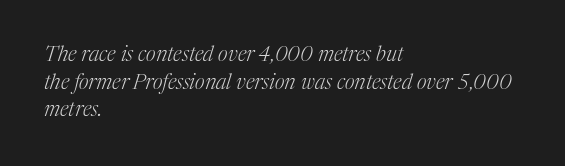
{"italic": "yes", "lean": "right", "slant_degrees": 17, "bold": "no", "underline": "no", "align": "left", "line_spacing": "normal", "line_spacing_ratio": 1.31, "letter_spacing": "normal", "letter_spacing_em": 0.0, "glyph_px": 21}
